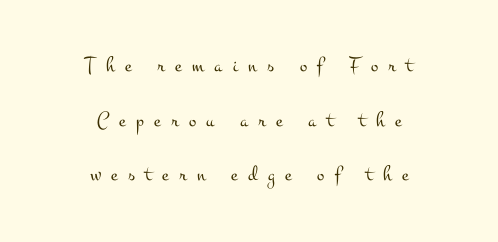
Q: Is the text bold? A: No.
Q: Is the text italic (slanted)? A: Yes.
Q: Is the text underlined? A: No.
Q: How is the paragraph aligned? A: Centered.
Q: Is the spacing between letters normal or unusually wide? A: Unusually wide.
Q: Is the spacing between lines tight, normal or loose? A: Loose.
